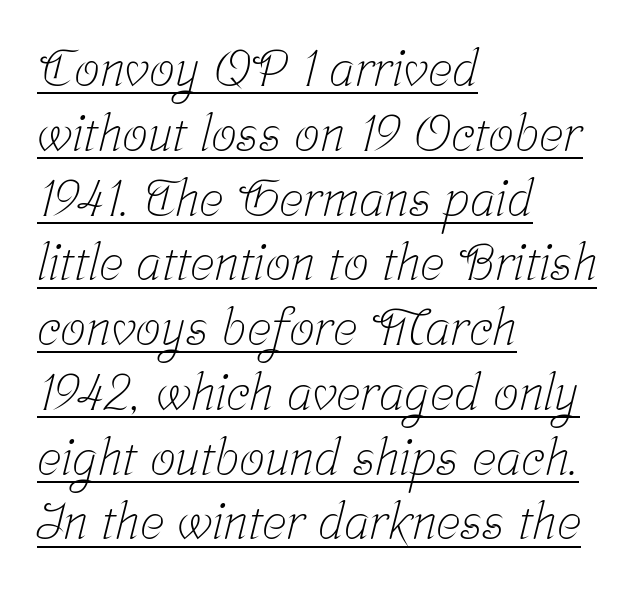
Heaviness? Minimal to ordinary, like unemphasized prose. There is no visible air inserted between adjacent glyphs. Do the characters align in a grid? No, the font is proportional. Typographically, this falls in the serif category. The rendering uses a moderate line-height, typical for paragraphs.
